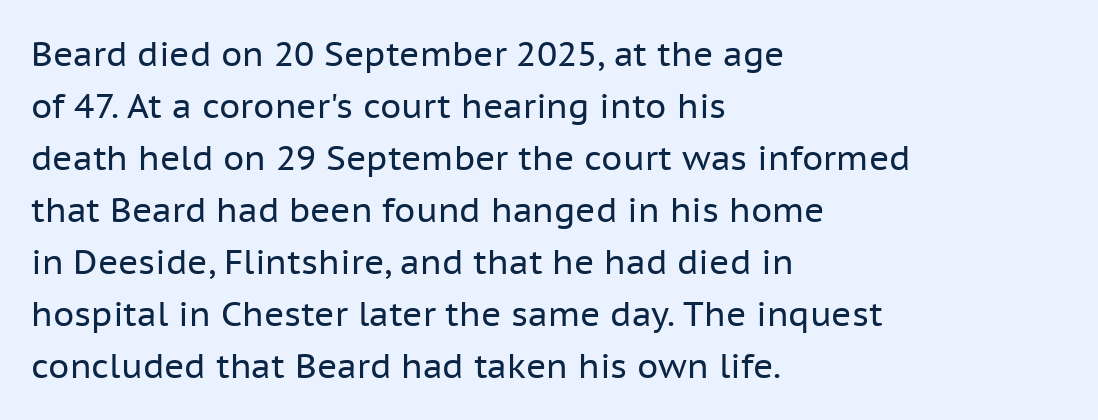
Q: Is the text bold? A: No.
Q: Is the text italic (slanted)? A: No, it is upright.
Q: Is the typeface a serif or a sans-serif typeface? A: Sans-serif.
Q: Is the text underlined? A: No.
Q: How is the paragraph aligned? A: Left-aligned.
Q: Is the spacing between letters normal or unusually wide? A: Normal.
Q: Is the spacing between lines tight, normal or loose? A: Normal.
Q: Width (condensed, normal, or wide)? A: Normal.
Q: Stroke contrast? A: Low.
Q: x-height? A: Medium.
Q: Monospaced? A: No.
